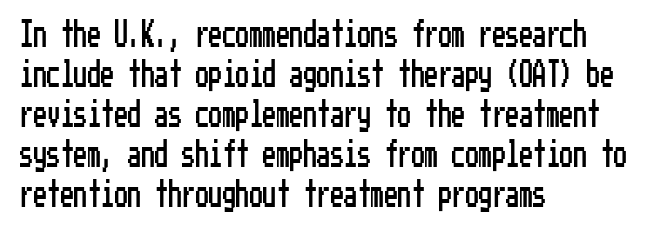
Q: Is the text italic (slanted)? A: No, it is upright.
Q: Is the text underlined? A: No.
Q: How is the paragraph aligned? A: Left-aligned.
Q: Is the spacing between letters normal or unusually wide? A: Normal.
Q: Is the spacing between lines tight, normal or loose? A: Normal.
